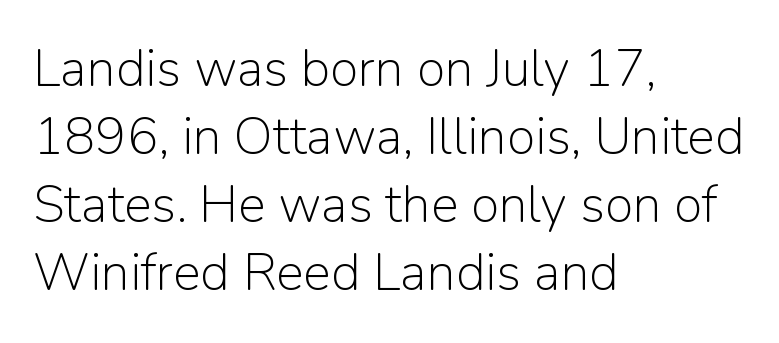
The image shows 52 px light sans-serif type, upright; set left-aligned, normal line spacing (1.31x), normal letter spacing, not underlined; low stroke contrast and a medium x-height.
